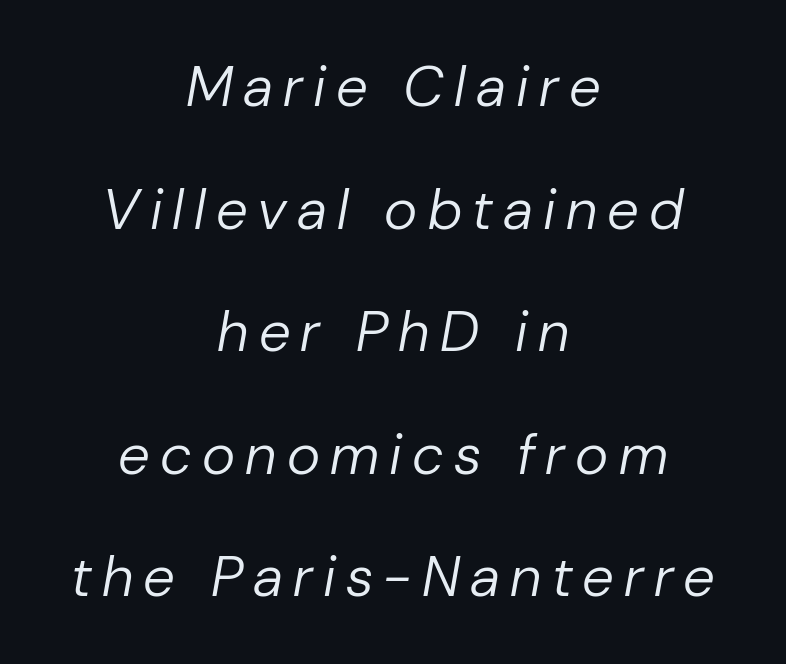
The image shows 57 px regular-weight type, italic (leaning right); set centered, loose line spacing (2.15x), not underlined; low stroke contrast and a medium x-height.
